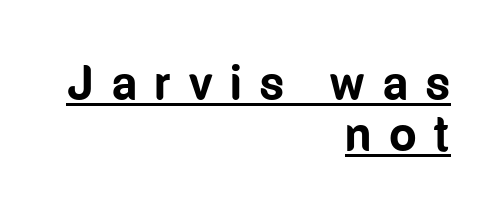
A typographer would call this underscored text. This sample has the flowing, uneven cadence of proportional lettering. These lines have a slow, spaced-out rhythm from letter to letter. Do the letters lean? They stand straight. A typesetter would label this face a sans.
